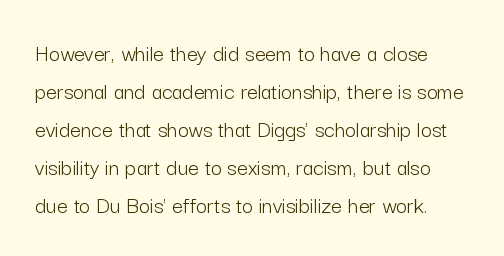
Vertical spacing — default. The passage shown is not bold in any degree. A bare baseline throughout the passage. You can tell it's not italic because the verticals are truly vertical. Compared with typical body copy, the letter spacing here is the same.
